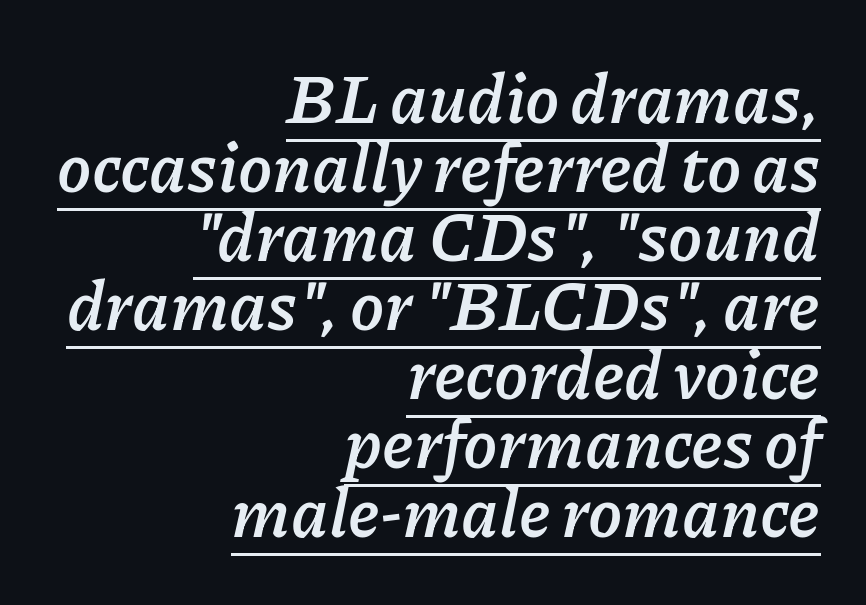
Q: Is the text bold? A: Yes.
Q: Is the text italic (slanted)? A: Yes, it leans right by about 11 degrees.
Q: Is the text underlined? A: Yes.
Q: How is the paragraph aligned? A: Right-aligned.
Q: Is the spacing between letters normal or unusually wide? A: Normal.
Q: Is the spacing between lines tight, normal or loose? A: Tight.
Q: Width (condensed, normal, or wide)? A: Normal.
Q: Stroke contrast? A: Low.
Q: x-height? A: Medium.
Q: Monospaced? A: No.
